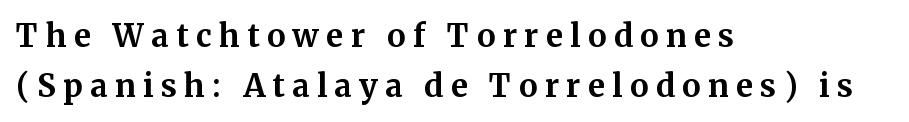
Q: Is the text bold? A: Yes.
Q: Is the text italic (slanted)? A: No, it is upright.
Q: Is the typeface a serif or a sans-serif typeface? A: Serif.
Q: Is the text underlined? A: No.
Q: How is the paragraph aligned? A: Left-aligned.
Q: Is the spacing between letters normal or unusually wide? A: Unusually wide.
Q: Is the spacing between lines tight, normal or loose? A: Normal.
Q: Width (condensed, normal, or wide)? A: Normal.
Q: Stroke contrast? A: Medium.
Q: x-height? A: Medium.
Q: Monospaced? A: No.
